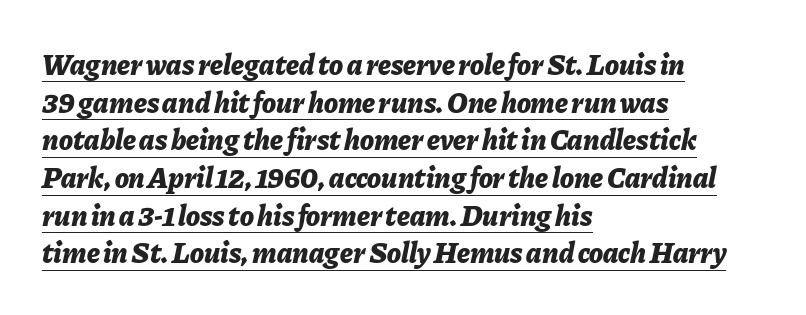
The image shows 29 px bold type, italic (leaning right); set left-aligned, normal line spacing (1.3x), normal letter spacing, underlined; low stroke contrast and a medium x-height.
